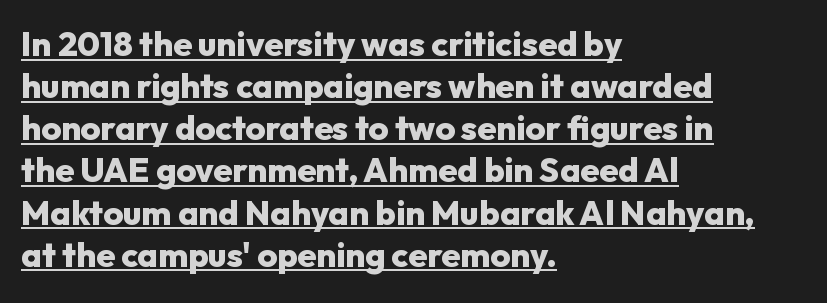
Q: Is the text bold? A: Yes.
Q: Is the text italic (slanted)? A: No, it is upright.
Q: Is the typeface a serif or a sans-serif typeface? A: Sans-serif.
Q: Is the text underlined? A: Yes.
Q: How is the paragraph aligned? A: Left-aligned.
Q: Is the spacing between letters normal or unusually wide? A: Normal.
Q: Width (condensed, normal, or wide)? A: Normal.
Q: Stroke contrast? A: Low.
Q: x-height? A: Medium.
Q: Monospaced? A: No.
